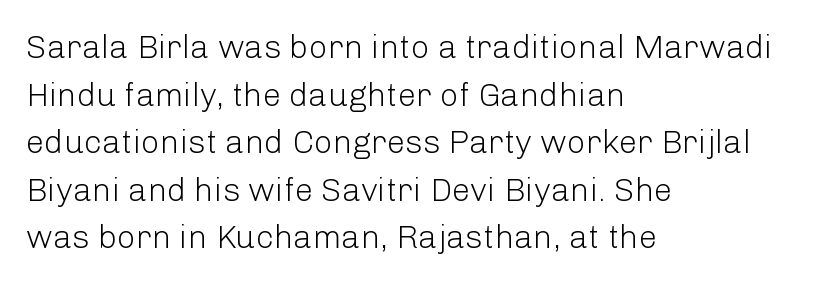
Q: Is the text bold? A: No.
Q: Is the text italic (slanted)? A: No, it is upright.
Q: Is the typeface a serif or a sans-serif typeface? A: Sans-serif.
Q: Is the text underlined? A: No.
Q: How is the paragraph aligned? A: Left-aligned.
Q: Is the spacing between letters normal or unusually wide? A: Normal.
Q: Is the spacing between lines tight, normal or loose? A: Normal.
Q: Width (condensed, normal, or wide)? A: Normal.
Q: Stroke contrast? A: Low.
Q: x-height? A: Medium.
Q: Monospaced? A: No.
